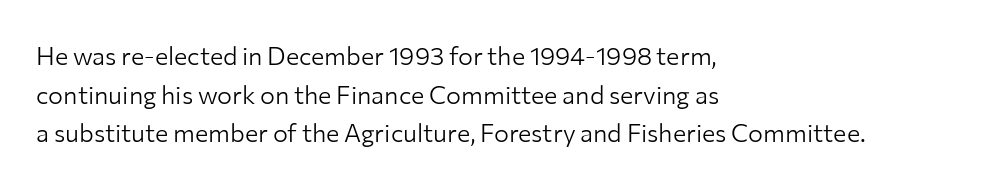
{"italic": "no", "bold": "no", "underline": "no", "align": "left", "line_spacing": "normal", "line_spacing_ratio": 1.55, "letter_spacing": "normal", "letter_spacing_em": 0.0, "glyph_px": 25}
